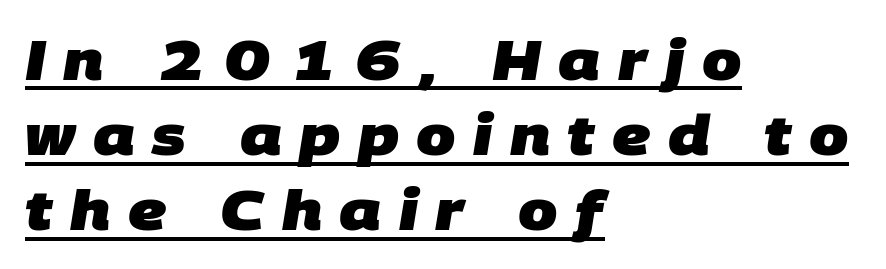
{"serif": "no", "bold": "yes", "weight": "heavy", "width": "normal", "stroke_contrast": "low", "x_height": "large", "monospaced": "no", "underline": "yes", "align": "left", "line_spacing": "normal", "line_spacing_ratio": 1.34, "letter_spacing": "wide", "letter_spacing_em": 0.31, "glyph_px": 56}
